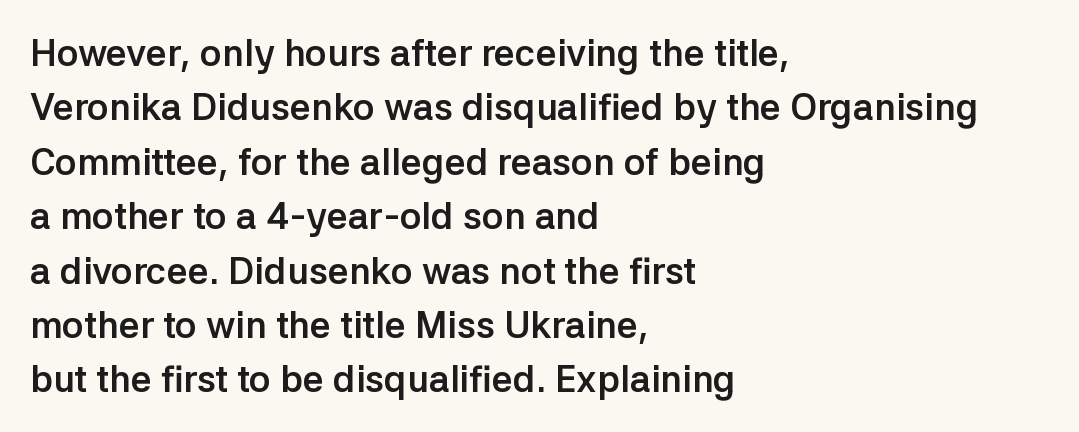
Q: Is the text bold? A: Yes.
Q: Is the text italic (slanted)? A: No, it is upright.
Q: Is the typeface a serif or a sans-serif typeface? A: Sans-serif.
Q: Is the text underlined? A: No.
Q: How is the paragraph aligned? A: Left-aligned.
Q: Is the spacing between letters normal or unusually wide? A: Normal.
Q: Is the spacing between lines tight, normal or loose? A: Normal.
Q: Width (condensed, normal, or wide)? A: Normal.
Q: Stroke contrast? A: Low.
Q: x-height? A: Medium.
Q: Monospaced? A: No.
